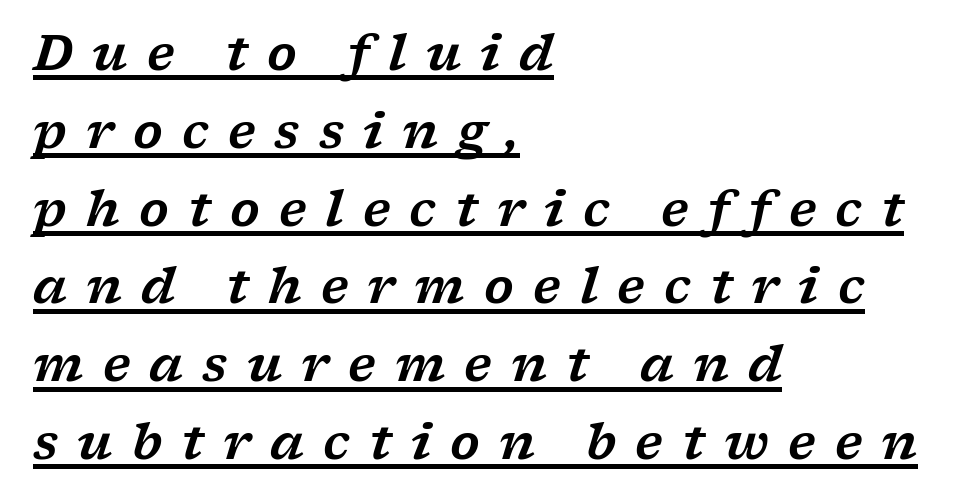
{"serif": "yes", "italic": "yes", "lean": "right", "slant_degrees": 17, "width": "wide", "stroke_contrast": "low", "x_height": "medium", "monospaced": "no", "underline": "yes", "align": "left", "line_spacing": "normal", "line_spacing_ratio": 1.62, "letter_spacing": "wide", "letter_spacing_em": 0.4, "glyph_px": 48}
